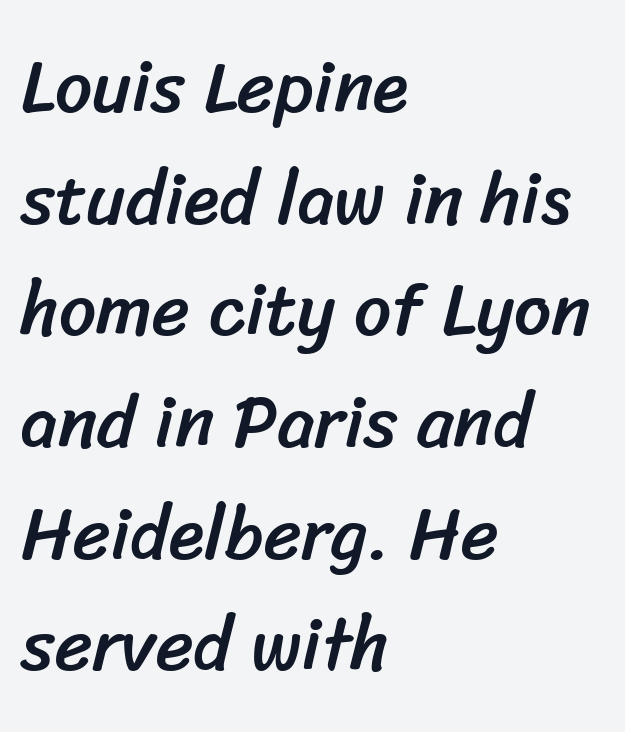
Q: Is the typeface a serif or a sans-serif typeface? A: Sans-serif.
Q: Is the text underlined? A: No.
Q: How is the paragraph aligned? A: Left-aligned.
Q: Is the spacing between letters normal or unusually wide? A: Normal.
Q: Is the spacing between lines tight, normal or loose? A: Normal.
Q: Width (condensed, normal, or wide)? A: Normal.
Q: Stroke contrast? A: Low.
Q: x-height? A: Medium.
Q: Monospaced? A: No.
